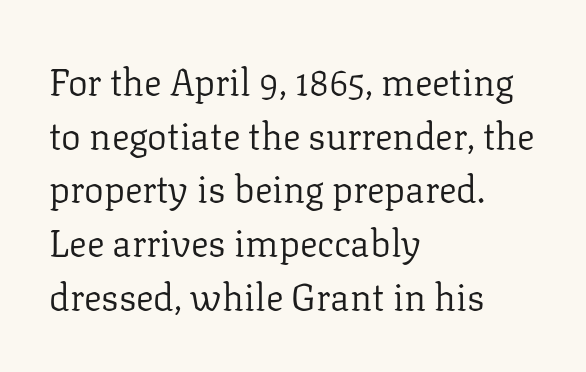
The image shows 37 px regular-weight serif type, upright; set left-aligned, normal line spacing (1.45x), normal letter spacing, not underlined; low stroke contrast and a medium x-height.
